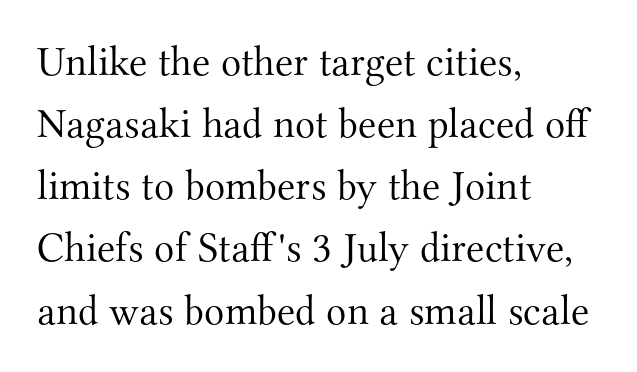
This block has exactly the height ordinary leading produces. This reads as an unemphasized weight, regular at the heaviest. The line texture is even and compact thanks to regular tracking. Regarding serifs, this sample has them.
